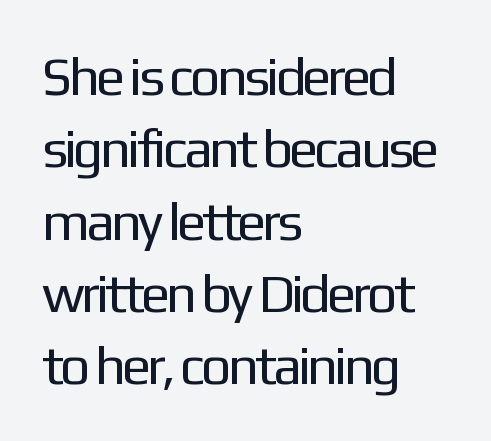
Q: Is the text bold? A: No.
Q: Is the text italic (slanted)? A: No, it is upright.
Q: Is the typeface a serif or a sans-serif typeface? A: Sans-serif.
Q: Is the text underlined? A: No.
Q: How is the paragraph aligned? A: Left-aligned.
Q: Is the spacing between letters normal or unusually wide? A: Normal.
Q: Is the spacing between lines tight, normal or loose? A: Normal.
Q: Width (condensed, normal, or wide)? A: Normal.
Q: Stroke contrast? A: Low.
Q: x-height? A: Medium.
Q: Monospaced? A: No.
